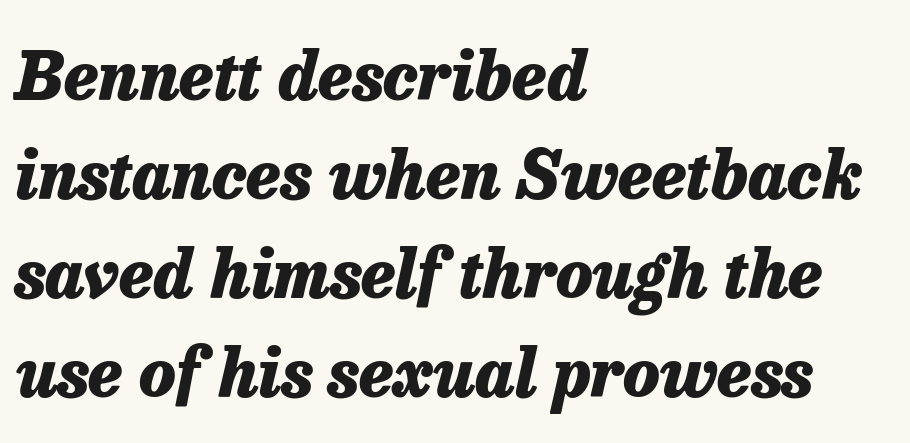
{"italic": "yes", "lean": "right", "slant_degrees": 13, "bold": "yes", "weight": "heavy", "width": "normal", "stroke_contrast": "low", "x_height": "medium", "monospaced": "no", "underline": "no", "align": "left", "line_spacing": "normal", "line_spacing_ratio": 1.48, "letter_spacing": "normal", "letter_spacing_em": 0.0, "glyph_px": 67}
